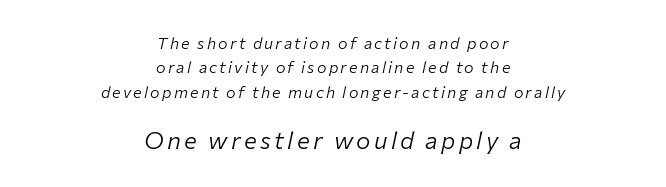
Q: Is the text bold? A: No.
Q: Is the text italic (slanted)? A: Yes, it leans right by about 12 degrees.
Q: Is the text underlined? A: No.
Q: How is the paragraph aligned? A: Centered.
Q: Is the spacing between lines tight, normal or loose? A: Normal.
Q: Which block of text is set in a larger size, the first (top) or the second (bottom)? A: The second (bottom) one.
